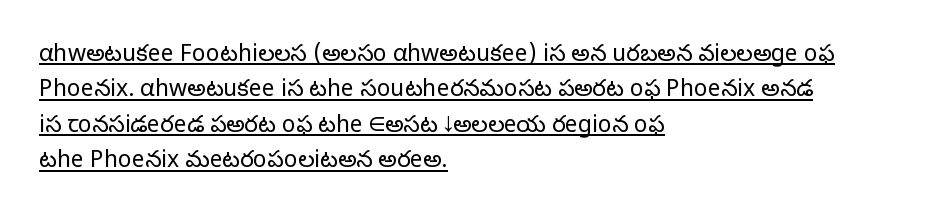
Q: Is the text bold? A: No.
Q: Is the text italic (slanted)? A: No, it is upright.
Q: Is the text underlined? A: Yes.
Q: How is the paragraph aligned? A: Left-aligned.
Q: Is the spacing between letters normal or unusually wide? A: Normal.
Q: Is the spacing between lines tight, normal or loose? A: Normal.
